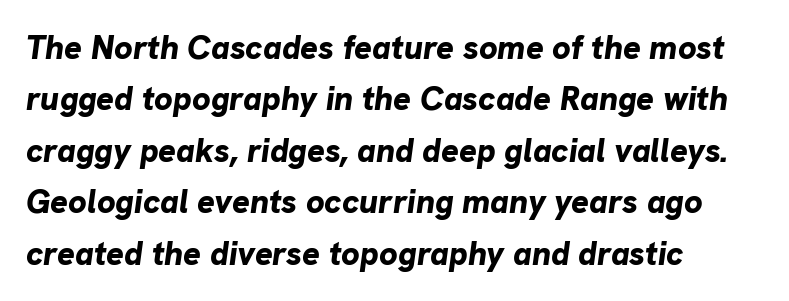
The image shows 33 px bold type, italic (leaning right); set left-aligned, normal line spacing (1.56x), normal letter spacing, not underlined; low stroke contrast and a medium x-height.
